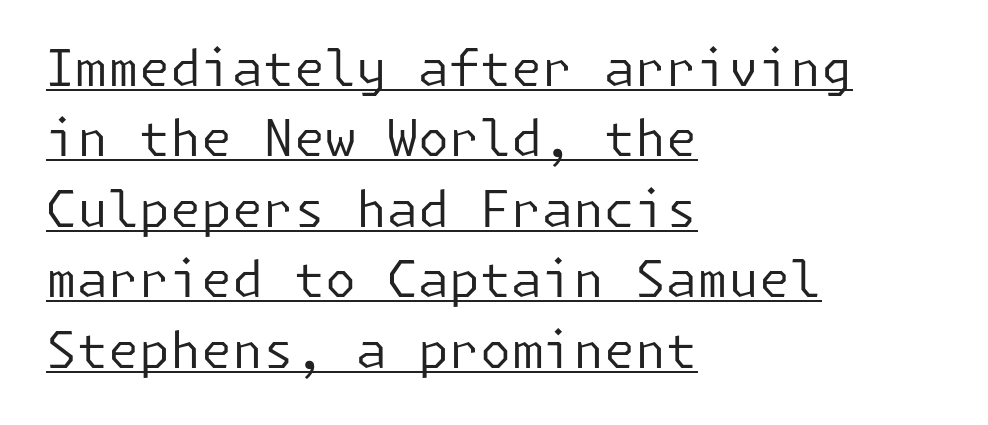
Do the letters lean? They stand straight. Caption: standard tracking, unaltered. A rule runs beneath these lines of type. A student would call this left alignment; a typographer would say flush left, rag right. Heaviness? Minimal to ordinary, like unemphasized prose. The rows are spaced the way most documents space them.
